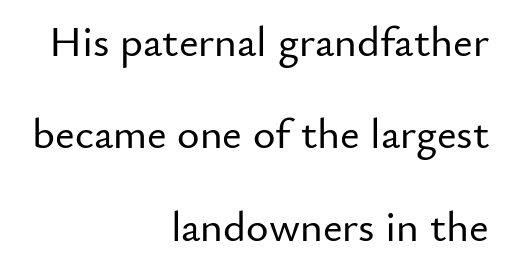
The image shows 43 px sans-serif type, upright; set right-aligned, loose line spacing (2.15x), normal letter spacing, not underlined; low stroke contrast and a small x-height.
